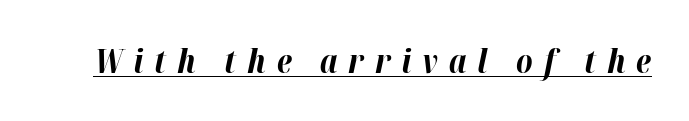
{"italic": "yes", "lean": "right", "slant_degrees": 12, "bold": "yes", "weight": "bold", "width": "normal", "stroke_contrast": "high", "x_height": "medium", "monospaced": "no", "underline": "yes", "letter_spacing": "wide", "letter_spacing_em": 0.34, "glyph_px": 32}
